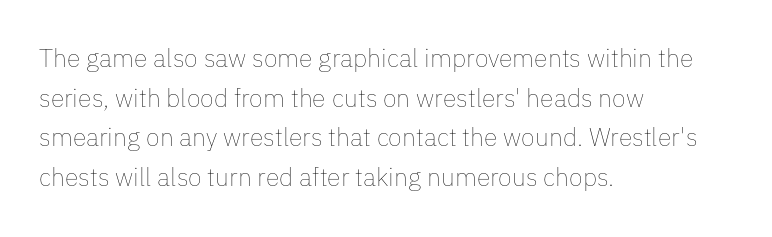
No italicization has been applied; the sample stays upright. Which margin do the lines hug? The left one — the right edge is uneven. Interline gaps are of average width in this sample. Descender tails drop into unmarked territory.
